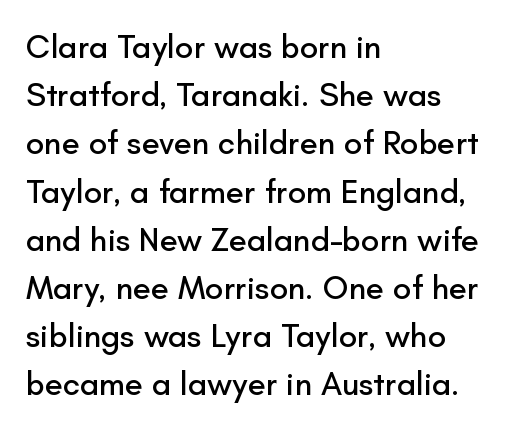
I'd call this a sans setting — the letters go barefoot. Teacher's note: observe the even left margin — that is flush-left alignment. Each letter keeps its own natural width here, so spacing adapts to shape. Descenders hang freely into open space. Notice how descenders clear the ascenders below comfortably — that's standard leading. What stands out about the letter spacing? Nothing — it is the standard amount.
